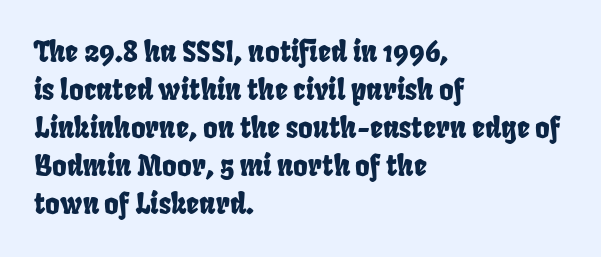
Q: Is the typeface a serif or a sans-serif typeface? A: Sans-serif.
Q: Is the text underlined? A: No.
Q: How is the paragraph aligned? A: Left-aligned.
Q: Is the spacing between letters normal or unusually wide? A: Normal.
Q: Is the spacing between lines tight, normal or loose? A: Normal.
Q: Width (condensed, normal, or wide)? A: Condensed.
Q: Stroke contrast? A: Low.
Q: x-height? A: Large.
Q: Monospaced? A: No.
